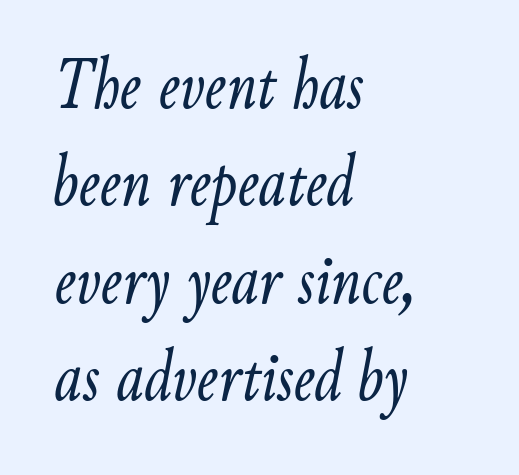
{"italic": "yes", "lean": "right", "slant_degrees": 9, "bold": "no", "weight": "light", "width": "condensed", "stroke_contrast": "low", "x_height": "small", "monospaced": "no", "underline": "no", "align": "left", "line_spacing": "normal", "line_spacing_ratio": 1.3, "letter_spacing": "normal", "letter_spacing_em": 0.0, "glyph_px": 75}
